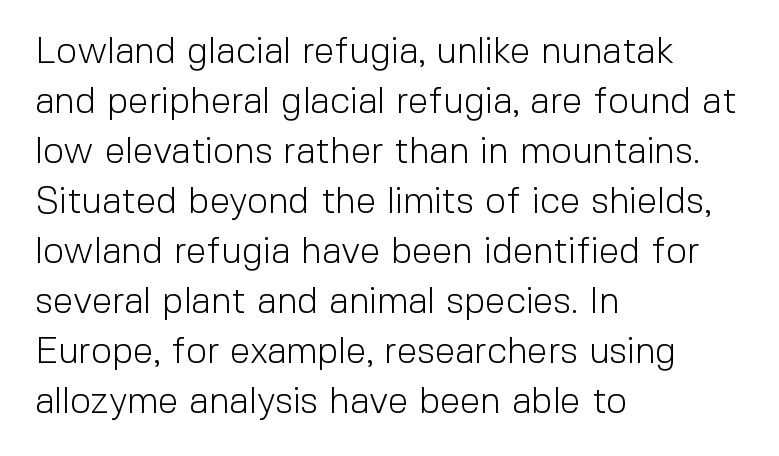
{"serif": "no", "italic": "no", "bold": "no", "weight": "light", "width": "normal", "x_height": "medium", "monospaced": "no", "underline": "no", "align": "left", "line_spacing": "normal", "line_spacing_ratio": 1.35, "letter_spacing": "normal", "letter_spacing_em": 0.0, "glyph_px": 37}
